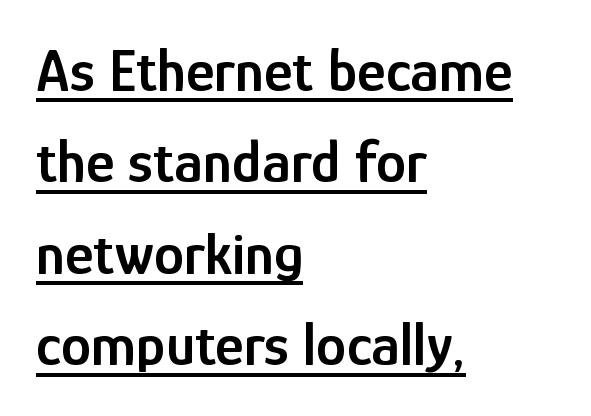
The sample's only ornament is a line tracing under the words. Horizontal alignment here is leftward, the default for most running prose. The face used here is proportionally spaced, like ordinary book or web type. The face used here is a sans, in the tradition of grotesques and geometrics. If you drew a line through each stem, it would be perfectly vertical. Standard letterfit; no display-style spreading of the glyphs.
